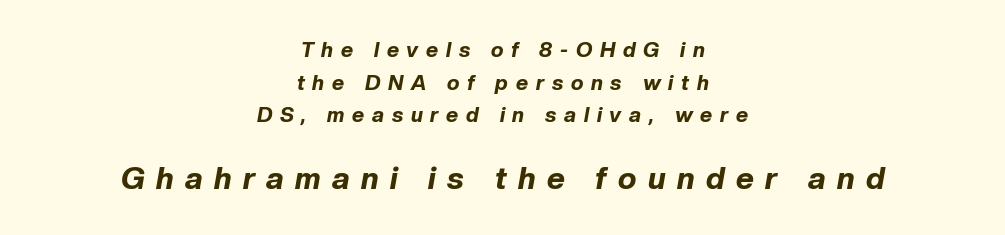
Q: Is the text bold? A: Yes.
Q: Is the text italic (slanted)? A: Yes, it leans right by about 10 degrees.
Q: Is the text underlined? A: No.
Q: How is the paragraph aligned? A: Centered.
Q: Is the spacing between letters normal or unusually wide? A: Unusually wide.
Q: Is the spacing between lines tight, normal or loose? A: Normal.
Q: Which block of text is set in a larger size, the first (top) or the second (bottom)? A: The second (bottom) one.
Q: Width (condensed, normal, or wide)? A: Normal.
Q: Stroke contrast? A: Low.
Q: x-height? A: Medium.
Q: Monospaced? A: No.
